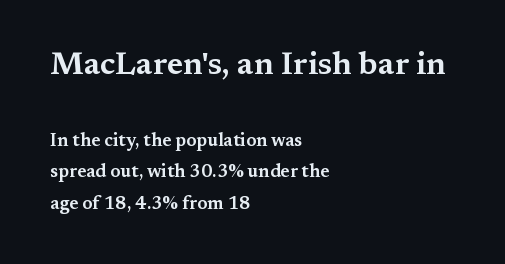
{"serif": "yes", "italic": "no", "width": "wide", "stroke_contrast": "medium", "x_height": "medium", "monospaced": "no", "underline": "no", "align": "left", "line_spacing_ratio": 1.75, "letter_spacing": "normal", "letter_spacing_em": 0.0, "larger_block": "first", "size_ratio": 1.78, "glyph_px": 32}
